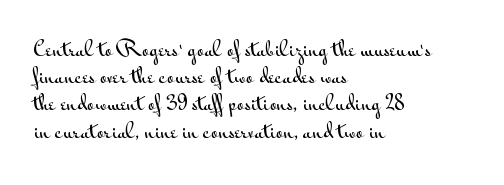
Teacher's note: observe the even left margin — that is flush-left alignment. Letter spacing: default. The baseline area is clear. One glance says typical: line gaps are just what's usual.
